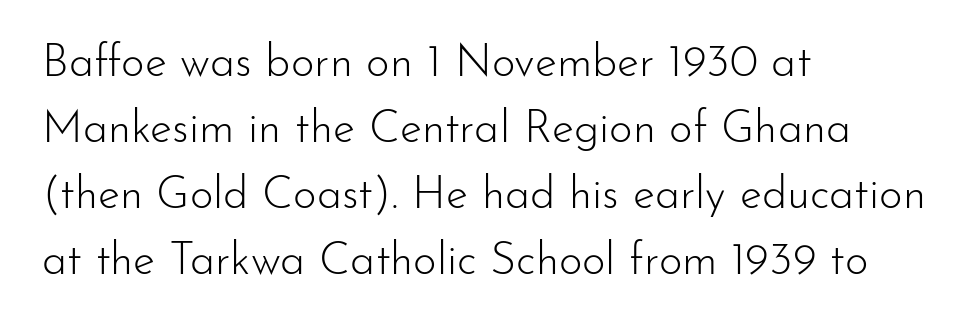
{"serif": "no", "italic": "no", "bold": "no", "weight": "light", "width": "normal", "stroke_contrast": "low", "x_height": "small", "monospaced": "no", "underline": "no", "align": "left", "line_spacing": "normal", "line_spacing_ratio": 1.47, "letter_spacing": "normal", "letter_spacing_em": 0.0, "glyph_px": 45}
